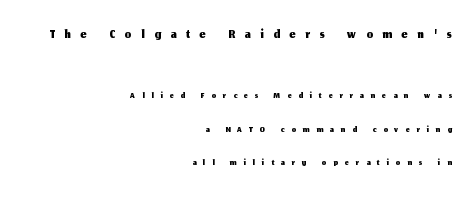
{"italic": "no", "underline": "no", "align": "right", "line_spacing": "loose", "line_spacing_ratio": 2.4, "letter_spacing": "wide", "letter_spacing_em": 0.5, "larger_block": "first", "size_ratio": 1.43, "glyph_px": 20}
